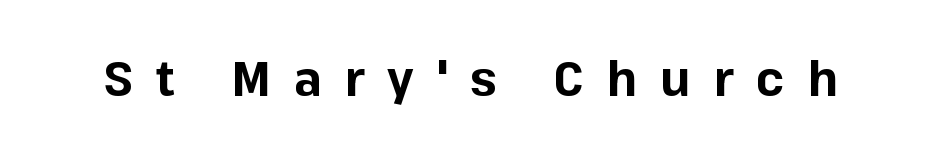
{"serif": "no", "italic": "no", "bold": "yes", "weight": "bold", "width": "normal", "stroke_contrast": "low", "x_height": "medium", "monospaced": "no", "underline": "no", "letter_spacing": "wide", "letter_spacing_em": 0.48, "glyph_px": 48}
